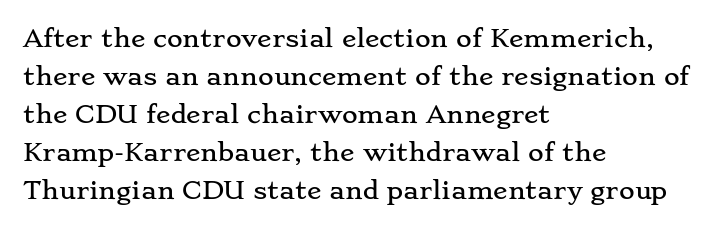
Q: Is the text italic (slanted)? A: No, it is upright.
Q: Is the text underlined? A: No.
Q: How is the paragraph aligned? A: Left-aligned.
Q: Is the spacing between letters normal or unusually wide? A: Normal.
Q: Is the spacing between lines tight, normal or loose? A: Normal.
